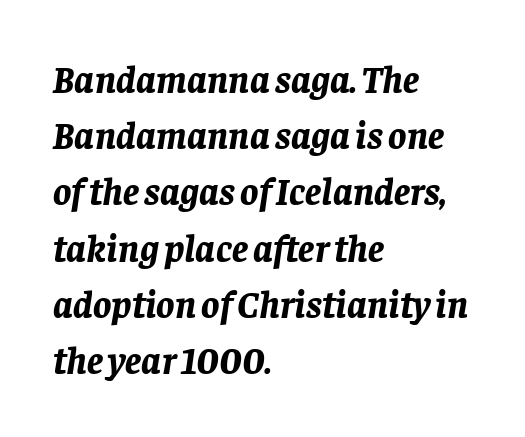
The typesetting leans heavy: a genuine bold. Default kerning and tracking; the words read as compact shapes. These lines are rendered in a variable-pitch font. This sample keeps an unexceptional amount of space between lines.
